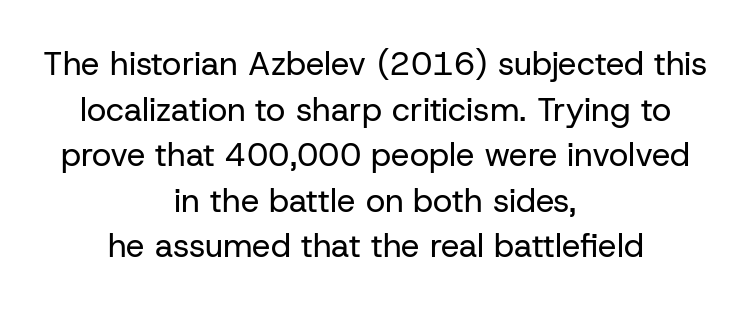
{"serif": "no", "italic": "no", "bold": "no", "weight": "regular", "width": "normal", "stroke_contrast": "low", "x_height": "medium", "monospaced": "no", "underline": "no", "align": "center", "line_spacing": "normal", "line_spacing_ratio": 1.38, "letter_spacing": "normal", "letter_spacing_em": 0.0, "glyph_px": 33}
